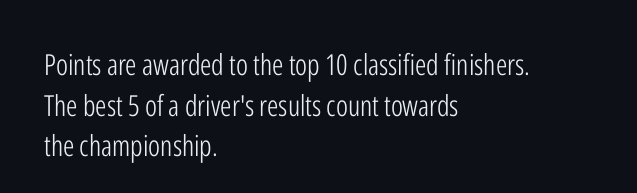
This sample is left-justified, so line endings fall wherever the words run out. On a weight scale, this lands at 450 or below. A typesetter would call this proportional, since set widths differ per character. The lettering holds an erect, upright posture throughout.
